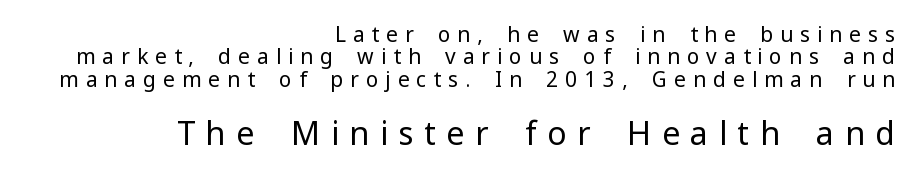
Q: Is the text bold? A: No.
Q: Is the text italic (slanted)? A: No, it is upright.
Q: Is the typeface a serif or a sans-serif typeface? A: Sans-serif.
Q: Is the text underlined? A: No.
Q: How is the paragraph aligned? A: Right-aligned.
Q: Is the spacing between letters normal or unusually wide? A: Unusually wide.
Q: Is the spacing between lines tight, normal or loose? A: Tight.
Q: Which block of text is set in a larger size, the first (top) or the second (bottom)? A: The second (bottom) one.
Q: Width (condensed, normal, or wide)? A: Normal.
Q: Stroke contrast? A: Low.
Q: x-height? A: Medium.
Q: Monospaced? A: No.
